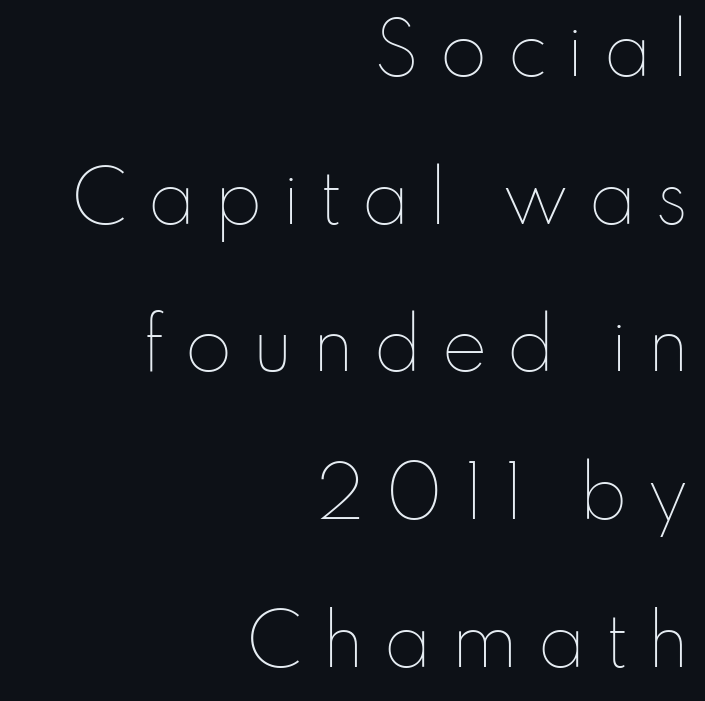
{"italic": "no", "bold": "no", "weight": "thin", "width": "normal", "stroke_contrast": "low", "x_height": "small", "monospaced": "no", "underline": "no", "align": "right", "line_spacing": "loose", "line_spacing_ratio": 2.14, "letter_spacing": "wide", "letter_spacing_em": 0.27, "glyph_px": 69}
